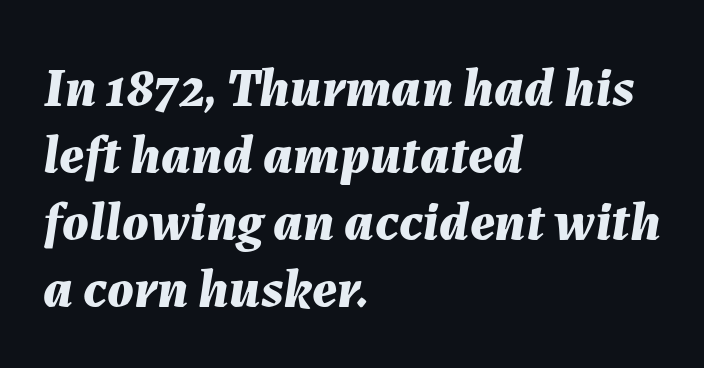
{"italic": "yes", "lean": "right", "slant_degrees": 7, "bold": "yes", "weight": "bold", "width": "normal", "stroke_contrast": "medium", "x_height": "medium", "monospaced": "no", "underline": "no", "align": "left", "line_spacing_ratio": 1.22, "letter_spacing": "normal", "letter_spacing_em": 0.0, "glyph_px": 55}
